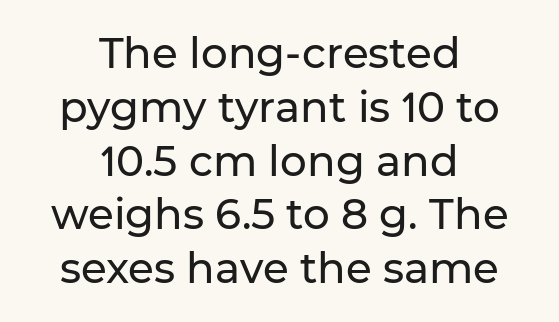
{"serif": "no", "italic": "no", "width": "normal", "stroke_contrast": "low", "x_height": "medium", "monospaced": "no", "underline": "no", "align": "center", "line_spacing": "normal", "line_spacing_ratio": 1.28, "letter_spacing": "normal", "letter_spacing_em": 0.0, "glyph_px": 42}
